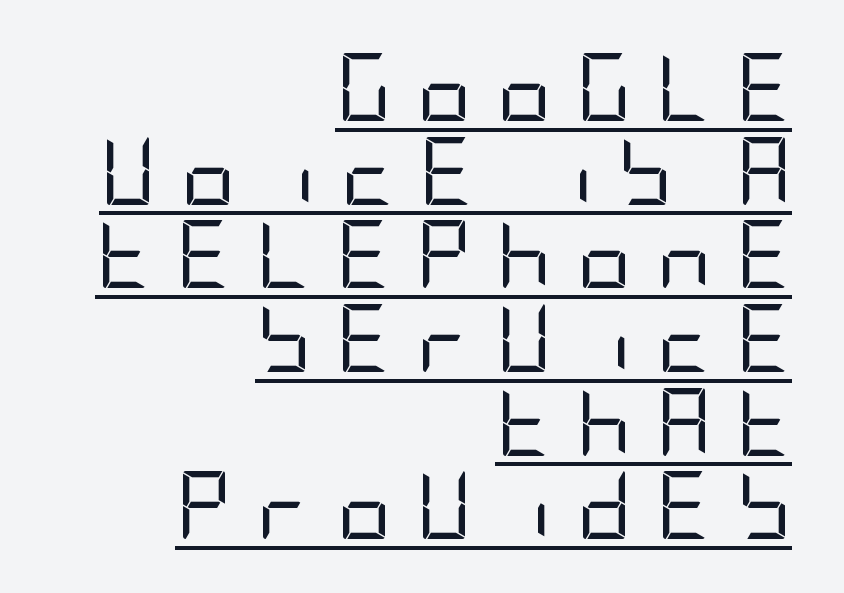
The image shows 68 px regular-weight, condensed sans-serif type, upright; set right-aligned, line spacing 1.23x, unusually wide letter spacing (+0.36 em), underlined; low stroke contrast and a large x-height.
